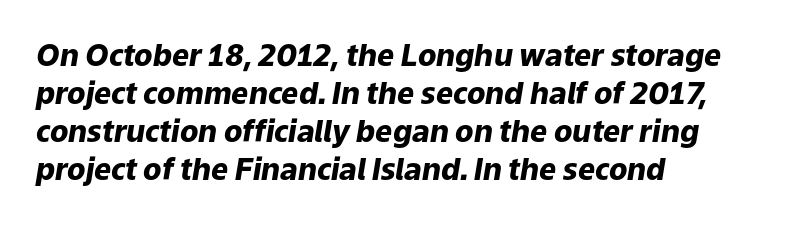
{"italic": "yes", "lean": "right", "slant_degrees": 9, "bold": "yes", "weight": "heavy", "width": "normal", "stroke_contrast": "low", "x_height": "medium", "monospaced": "no", "underline": "no", "align": "left", "line_spacing": "normal", "line_spacing_ratio": 1.27, "letter_spacing": "normal", "letter_spacing_em": 0.0, "glyph_px": 30}
